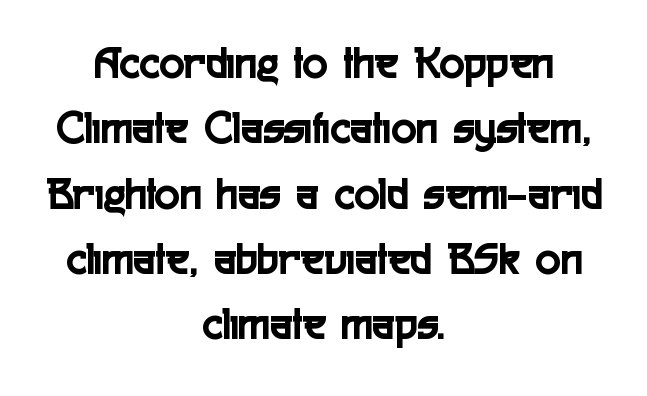
The block of text has a typical density, with ordinary space between rows. Tracking here is standard; glyphs follow each other at the usual distance. Look at the bottom of the vertical strokes: they stop flat, with no serifs. Looks like regular typesetting: each glyph gets only the width it needs. Beneath every word, the page is bare. Upright lettering throughout.
